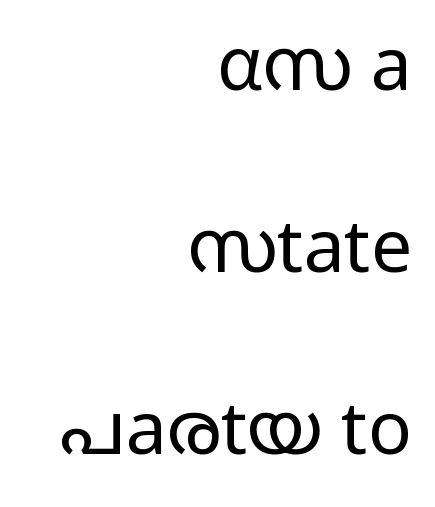
{"serif": "no", "italic": "no", "bold": "no", "weight": "regular", "width": "wide", "stroke_contrast": "low", "x_height": "medium", "monospaced": "no", "underline": "no", "align": "right", "line_spacing": "loose", "line_spacing_ratio": 2.49, "letter_spacing": "normal", "letter_spacing_em": 0.0, "glyph_px": 73}
